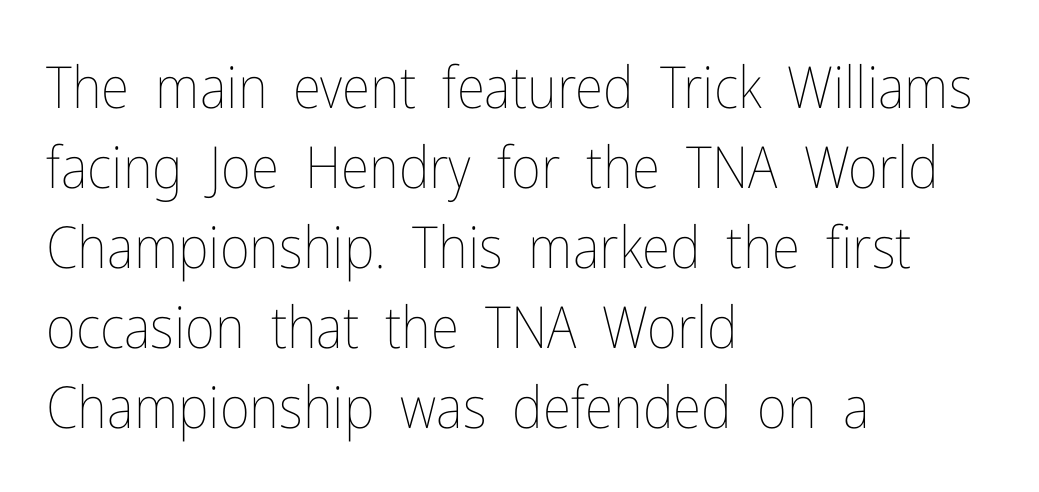
The image shows 58 px thin, condensed type, upright; set left-aligned, normal line spacing (1.38x), normal letter spacing, not underlined; low stroke contrast and a medium x-height.
